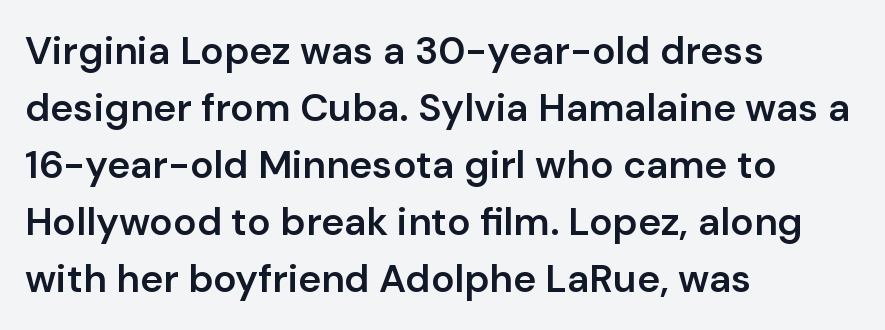
{"serif": "no", "italic": "no", "bold": "semi", "weight": "semibold", "width": "normal", "stroke_contrast": "low", "x_height": "medium", "monospaced": "no", "underline": "no", "align": "left", "line_spacing": "normal", "line_spacing_ratio": 1.46, "letter_spacing": "normal", "letter_spacing_em": 0.0, "glyph_px": 39}
